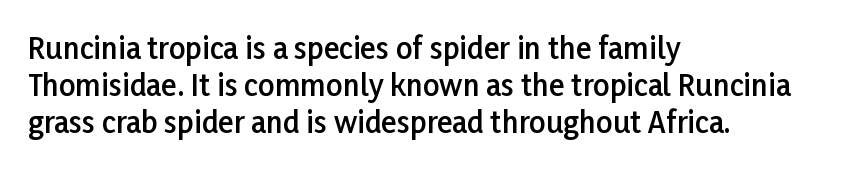
Q: Is the text bold? A: Semi-bold.
Q: Is the text italic (slanted)? A: No, it is upright.
Q: Is the typeface a serif or a sans-serif typeface? A: Sans-serif.
Q: Is the text underlined? A: No.
Q: How is the paragraph aligned? A: Left-aligned.
Q: Is the spacing between letters normal or unusually wide? A: Normal.
Q: Is the spacing between lines tight, normal or loose? A: Normal.
Q: Width (condensed, normal, or wide)? A: Normal.
Q: Stroke contrast? A: Low.
Q: x-height? A: Medium.
Q: Monospaced? A: No.
